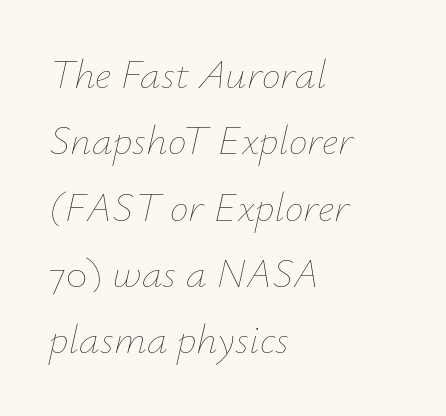
{"italic": "yes", "lean": "right", "slant_degrees": 12, "bold": "no", "weight": "thin", "width": "normal", "stroke_contrast": "low", "x_height": "small", "monospaced": "no", "underline": "no", "align": "left", "line_spacing": "normal", "line_spacing_ratio": 1.58, "letter_spacing": "normal", "letter_spacing_em": 0.0, "glyph_px": 42}
